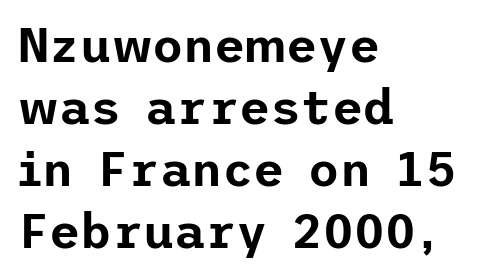
The gap between lines stays unmarked. Does the lettering tilt? It doesn't — this is upright. The lines are quadded left. This sample uses plain, unmodified letter spacing. The characters display no serif detailing; their extremities are plain. The vertical gap from one line to the next is medium.
